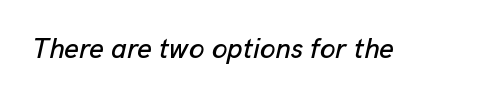
The image shows 28 px text type, italic (leaning right); set normal letter spacing, not underlined; low stroke contrast and a medium x-height.
